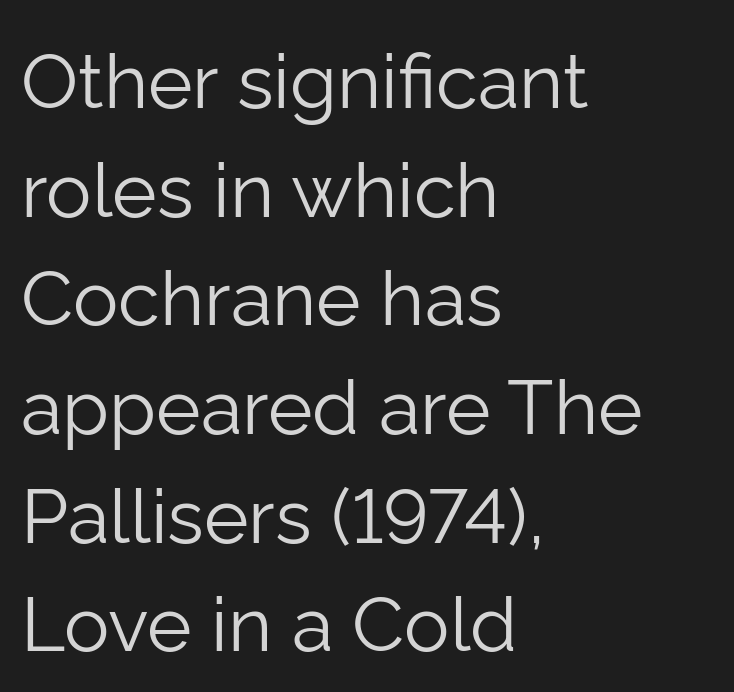
The rendering shows plain stroke endings on the letterforms — a sans-serif design. The text block is weighted toward the left margin, trailing off unevenly rightward. Observe the ordinary spacing: letters are neighbours, not strangers. Just letters on the line, the space beneath them empty.
